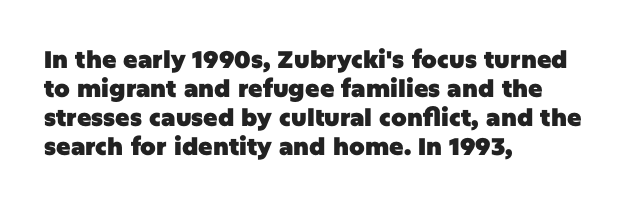
The image shows 24 px bold type, upright; set left-aligned, line spacing 1.21x, normal letter spacing, not underlined.
